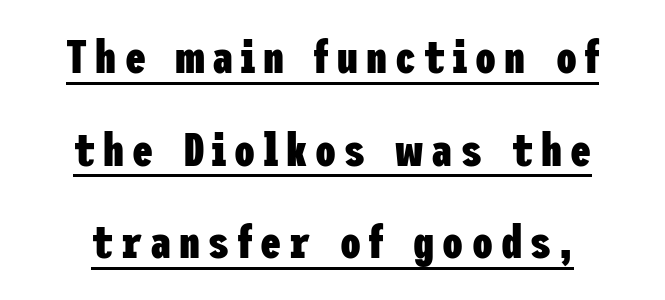
{"serif": "no", "italic": "no", "bold": "yes", "weight": "heavy", "width": "condensed", "stroke_contrast": "low", "x_height": "medium", "underline": "yes", "line_spacing": "loose", "line_spacing_ratio": 1.97, "glyph_px": 47}
